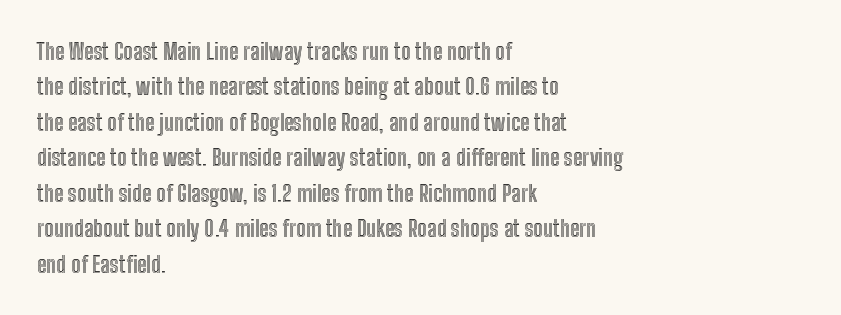
Nope, not italic — everything's standing straight. Words appear dense and cohesive because spacing is normal. The baseline area is clear. These lines sit exactly where default settings would place them. The compositor pushed each line to the left boundary.
